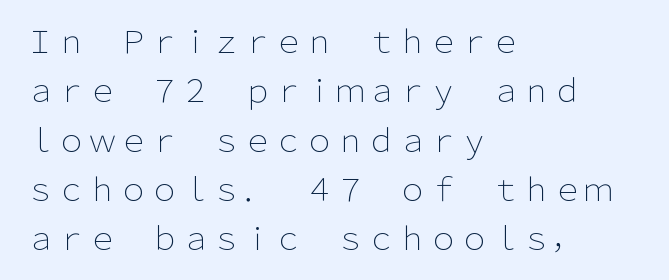
The image shows 31 px light sans-serif type, upright; set left-aligned, normal line spacing (1.59x), normal letter spacing, not underlined; low stroke contrast and a medium x-height.
